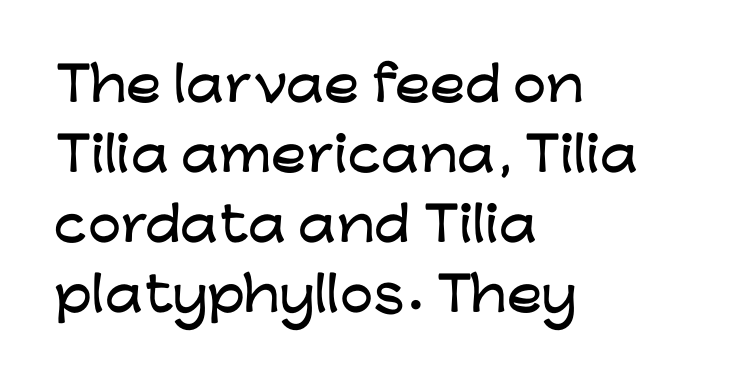
Q: Is the text italic (slanted)? A: No, it is upright.
Q: Is the typeface a serif or a sans-serif typeface? A: Sans-serif.
Q: Is the text underlined? A: No.
Q: How is the paragraph aligned? A: Left-aligned.
Q: Is the spacing between letters normal or unusually wide? A: Normal.
Q: Is the spacing between lines tight, normal or loose? A: Normal.
Q: Width (condensed, normal, or wide)? A: Wide.
Q: Stroke contrast? A: Low.
Q: x-height? A: Medium.
Q: Monospaced? A: No.
